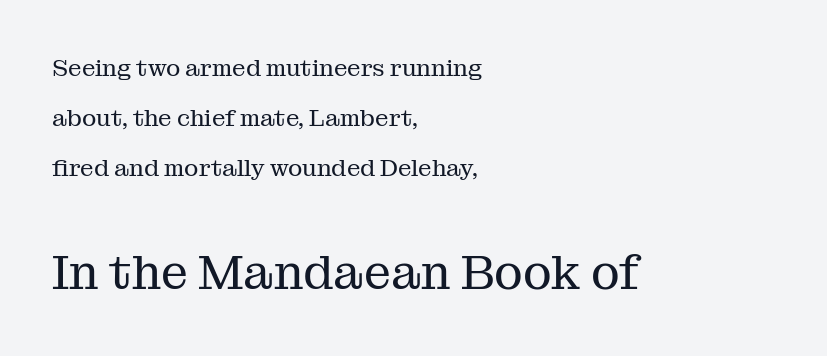
{"serif": "yes", "italic": "no", "bold": "no", "weight": "regular", "width": "normal", "stroke_contrast": "medium", "x_height": "medium", "monospaced": "no", "underline": "no", "align": "left", "line_spacing": "loose", "line_spacing_ratio": 2.09, "letter_spacing": "normal", "letter_spacing_em": 0.0, "larger_block": "second", "size_ratio": 2.0, "glyph_px": 48}
